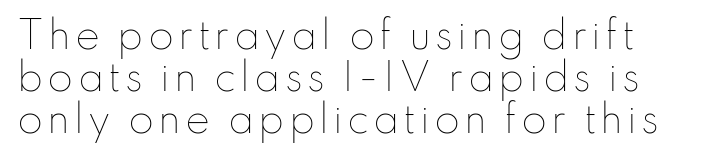
Q: Is the text bold? A: No.
Q: Is the text italic (slanted)? A: No, it is upright.
Q: Is the text underlined? A: No.
Q: Is the spacing between lines tight, normal or loose? A: Tight.
Q: Width (condensed, normal, or wide)? A: Normal.
Q: Stroke contrast? A: Low.
Q: x-height? A: Small.
Q: Monospaced? A: No.
